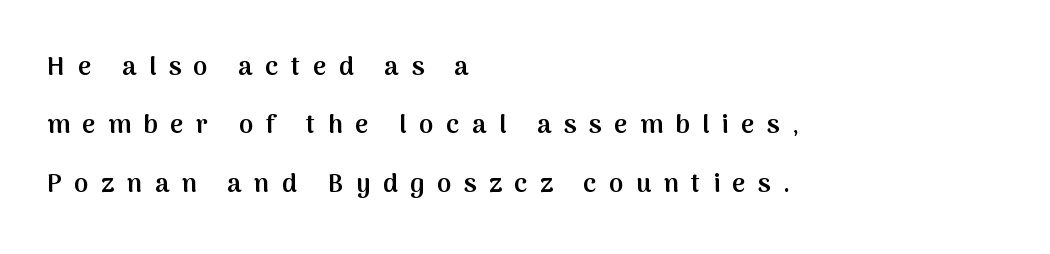
The image shows 26 px text type, upright; set left-aligned, loose line spacing (2.25x), unusually wide letter spacing (+0.48 em), not underlined.
